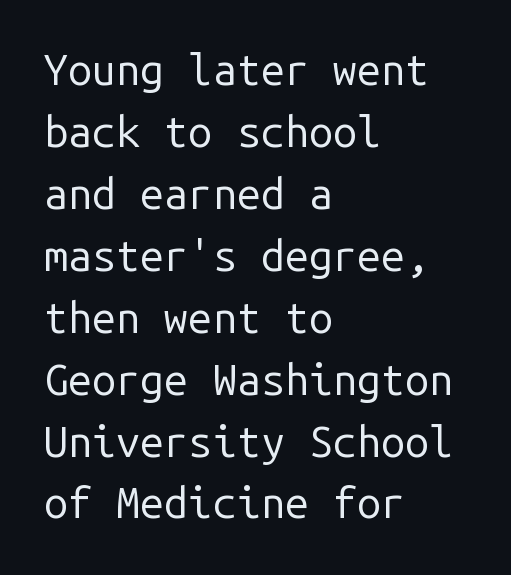
{"serif": "no", "italic": "no", "bold": "no", "weight": "regular", "width": "normal", "stroke_contrast": "low", "x_height": "medium", "monospaced": "yes", "underline": "no", "align": "left", "line_spacing": "normal", "line_spacing_ratio": 1.44, "letter_spacing": "normal", "letter_spacing_em": 0.0, "glyph_px": 43}
